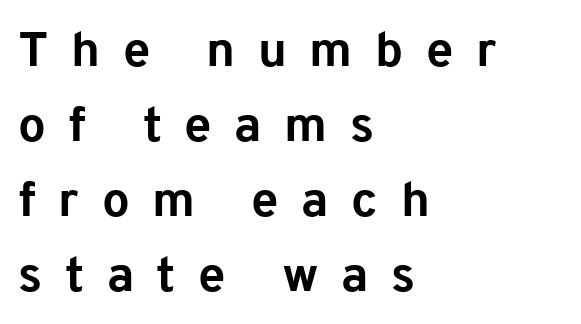
The image shows 49 px bold sans-serif type, upright; set left-aligned, normal line spacing (1.53x), unusually wide letter spacing (+0.46 em), not underlined; low stroke contrast and a medium x-height.
